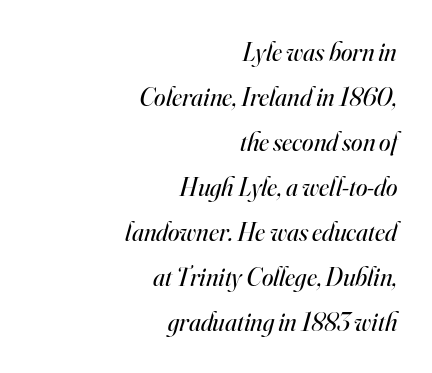
The rendering keeps characters at their native spacing. Descenders hang freely into open space. The letters are slanted; this is an italic face. Weight: regular or lighter. Short and long lines alike share a common ending point at right.
